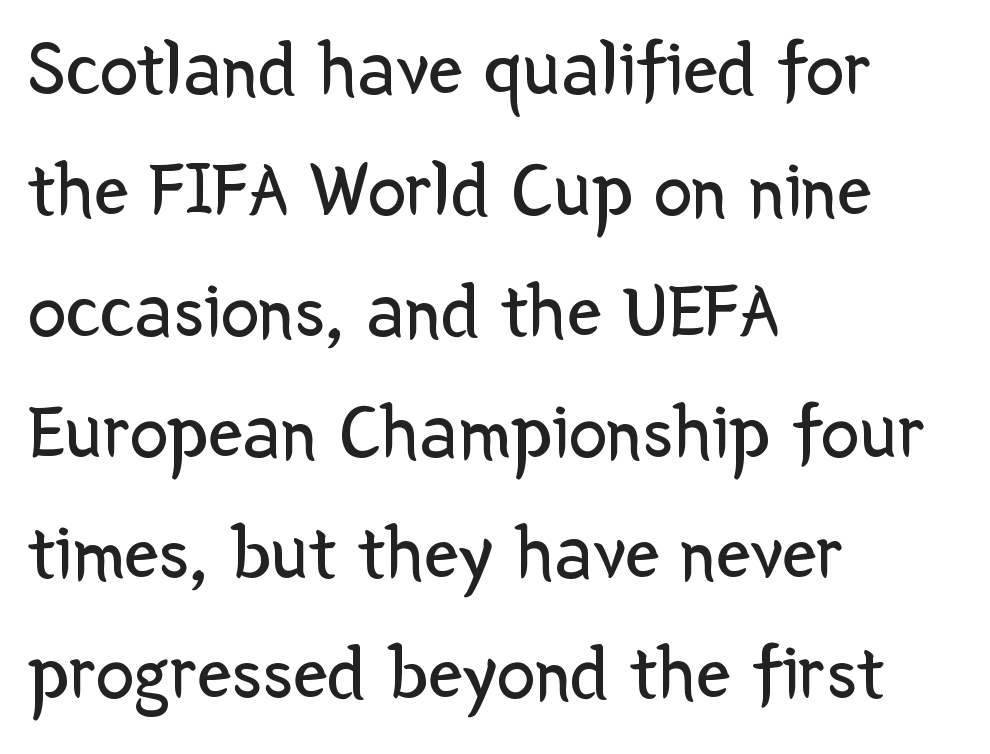
The image shows 77 px regular-weight sans-serif type, upright; set left-aligned, normal line spacing (1.57x), normal letter spacing, not underlined; low stroke contrast and a medium x-height.
